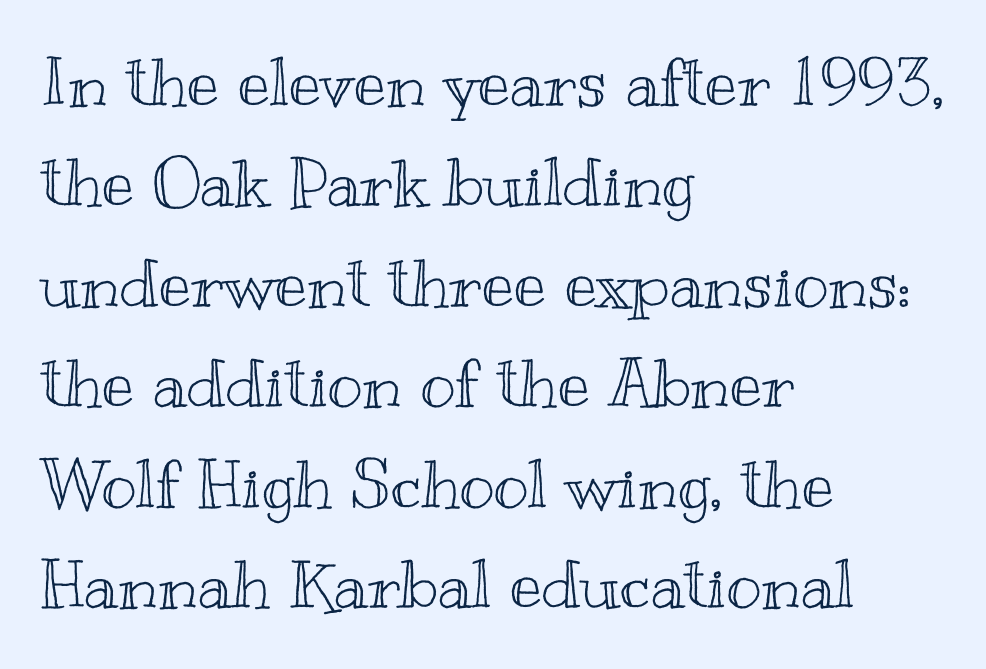
{"italic": "no", "width": "wide", "x_height": "small", "monospaced": "no", "underline": "no", "align": "left", "line_spacing": "normal", "line_spacing_ratio": 1.5, "letter_spacing": "normal", "letter_spacing_em": 0.0, "glyph_px": 67}
